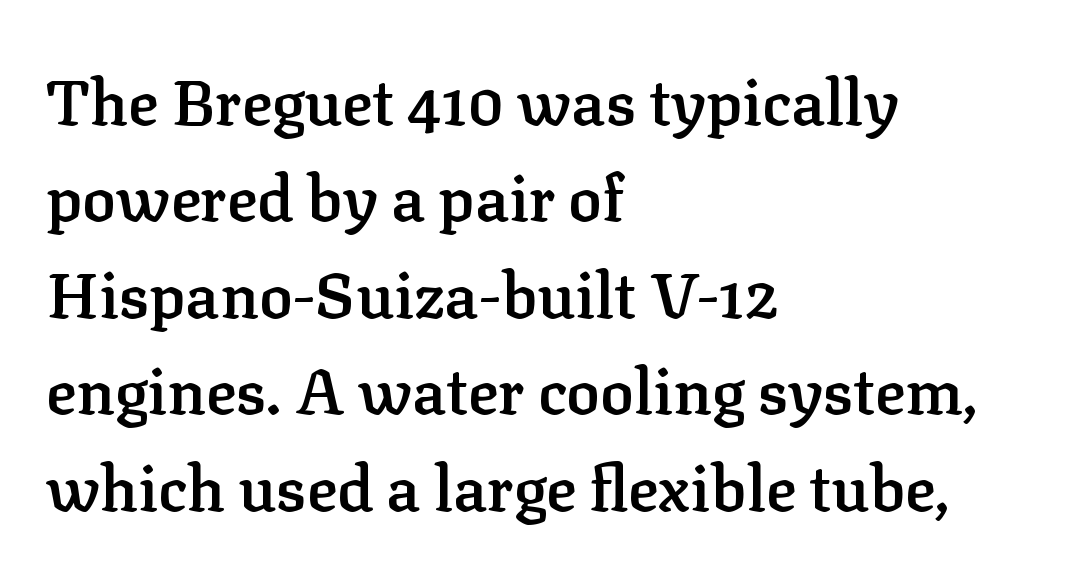
Q: Is the text bold? A: Semi-bold.
Q: Is the text italic (slanted)? A: No, it is upright.
Q: Is the typeface a serif or a sans-serif typeface? A: Serif.
Q: Is the text underlined? A: No.
Q: How is the paragraph aligned? A: Left-aligned.
Q: Is the spacing between letters normal or unusually wide? A: Normal.
Q: Is the spacing between lines tight, normal or loose? A: Normal.
Q: Width (condensed, normal, or wide)? A: Normal.
Q: Stroke contrast? A: Low.
Q: x-height? A: Medium.
Q: Monospaced? A: No.
